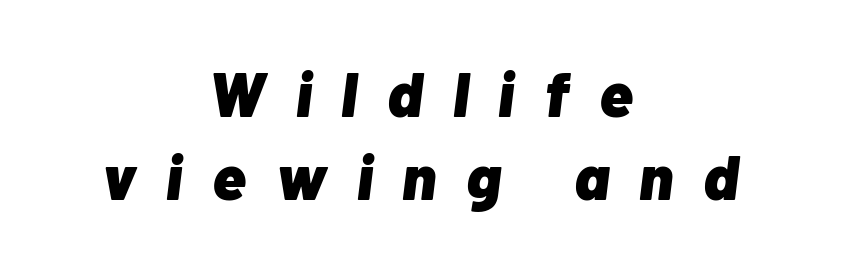
{"italic": "yes", "lean": "right", "slant_degrees": 7, "bold": "yes", "weight": "heavy", "width": "normal", "stroke_contrast": "low", "x_height": "medium", "monospaced": "no", "underline": "no", "align": "center", "line_spacing": "normal", "line_spacing_ratio": 1.32, "letter_spacing": "wide", "letter_spacing_em": 0.48, "glyph_px": 63}
